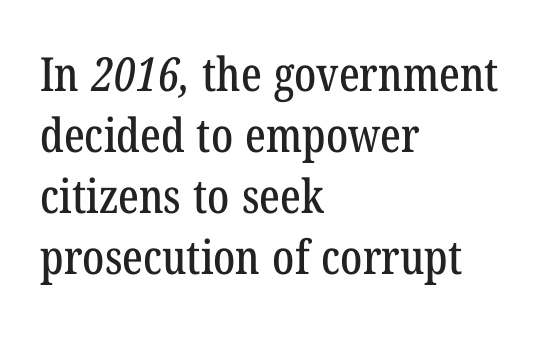
Q: Is the typeface a serif or a sans-serif typeface? A: Serif.
Q: Is the text underlined? A: No.
Q: How is the paragraph aligned? A: Left-aligned.
Q: Is the spacing between letters normal or unusually wide? A: Normal.
Q: Is the spacing between lines tight, normal or loose? A: Normal.
Q: Width (condensed, normal, or wide)? A: Condensed.
Q: Stroke contrast? A: Low.
Q: x-height? A: Medium.
Q: Monospaced? A: No.
